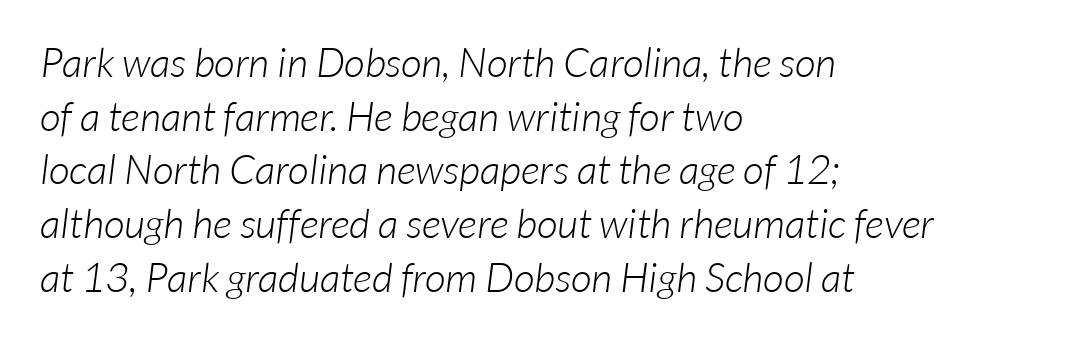
Q: Is the text bold? A: No.
Q: Is the typeface a serif or a sans-serif typeface? A: Sans-serif.
Q: Is the text underlined? A: No.
Q: How is the paragraph aligned? A: Left-aligned.
Q: Is the spacing between letters normal or unusually wide? A: Normal.
Q: Is the spacing between lines tight, normal or loose? A: Normal.
Q: Width (condensed, normal, or wide)? A: Normal.
Q: Stroke contrast? A: Low.
Q: x-height? A: Medium.
Q: Monospaced? A: No.
